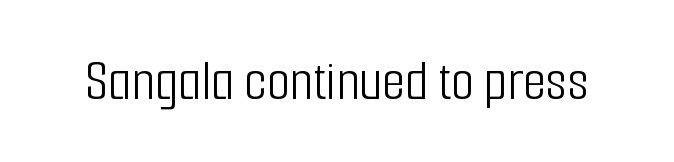
Is this a sans? Yes — the strokes have no serifs. The letters advance in unequal steps, a hallmark of proportional type. Type without underlining. Stroke thickness stays within the range of a standard reading face or lighter.
